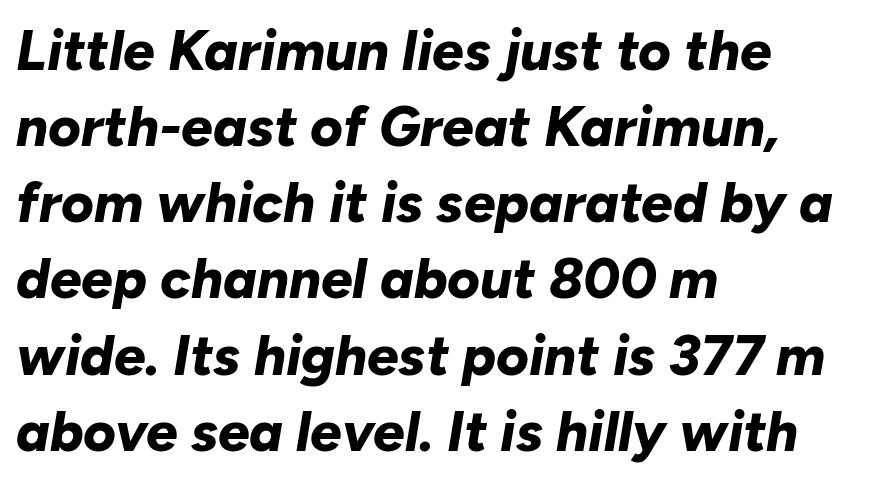
The image shows 56 px bold type, italic (leaning right); set left-aligned, normal line spacing (1.36x), normal letter spacing, not underlined; low stroke contrast and a medium x-height.
